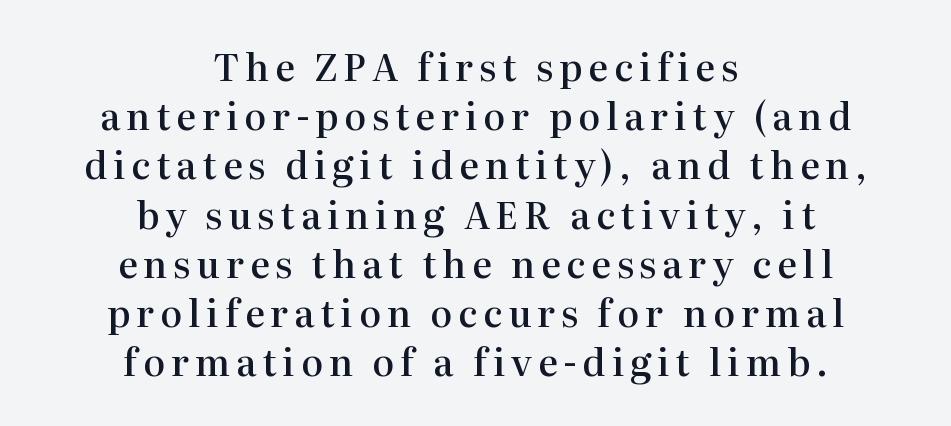
{"serif": "yes", "italic": "no", "bold": "semi", "weight": "semibold", "width": "normal", "stroke_contrast": "high", "x_height": "medium", "monospaced": "no", "underline": "no", "align": "center", "line_spacing": "normal", "line_spacing_ratio": 1.33, "glyph_px": 37}
